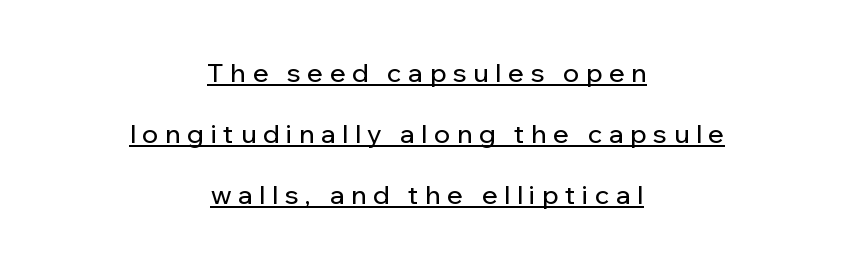
{"italic": "no", "underline": "yes", "align": "center", "line_spacing": "loose", "line_spacing_ratio": 2.34, "letter_spacing": "wide", "letter_spacing_em": 0.26, "glyph_px": 26}
